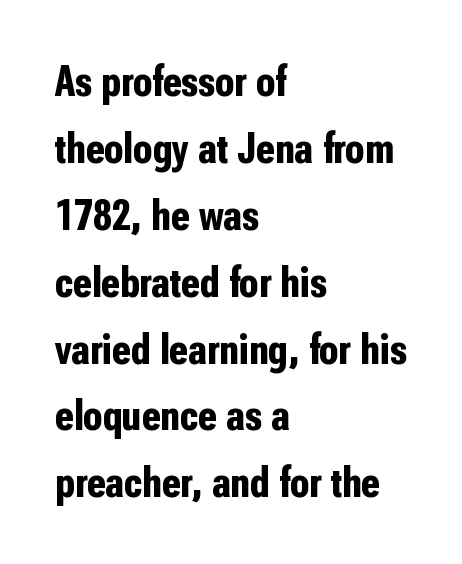
Q: Is the text bold? A: Yes.
Q: Is the text italic (slanted)? A: No, it is upright.
Q: Is the typeface a serif or a sans-serif typeface? A: Sans-serif.
Q: Is the text underlined? A: No.
Q: How is the paragraph aligned? A: Left-aligned.
Q: Is the spacing between letters normal or unusually wide? A: Normal.
Q: Is the spacing between lines tight, normal or loose? A: Normal.
Q: Width (condensed, normal, or wide)? A: Condensed.
Q: Stroke contrast? A: Low.
Q: x-height? A: Medium.
Q: Monospaced? A: No.
